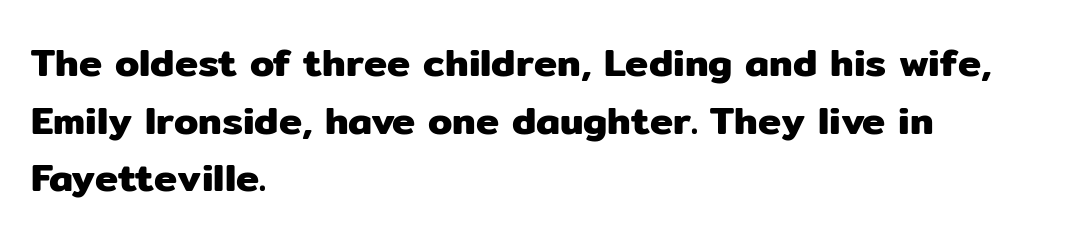
Q: Is the text italic (slanted)? A: No, it is upright.
Q: Is the typeface a serif or a sans-serif typeface? A: Sans-serif.
Q: Is the text underlined? A: No.
Q: How is the paragraph aligned? A: Left-aligned.
Q: Is the spacing between letters normal or unusually wide? A: Normal.
Q: Is the spacing between lines tight, normal or loose? A: Normal.
Q: Width (condensed, normal, or wide)? A: Normal.
Q: Stroke contrast? A: Low.
Q: x-height? A: Medium.
Q: Monospaced? A: No.
